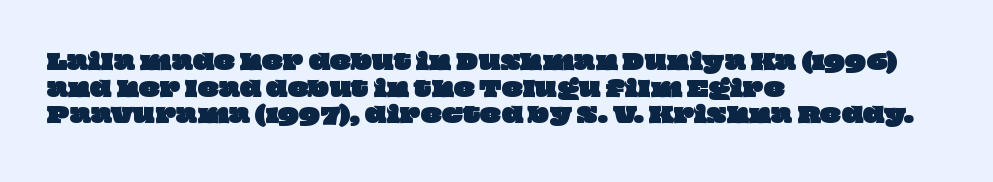
{"underline": "no", "align": "left", "line_spacing_ratio": 1.21, "letter_spacing": "normal", "letter_spacing_em": 0.0, "glyph_px": 22}
